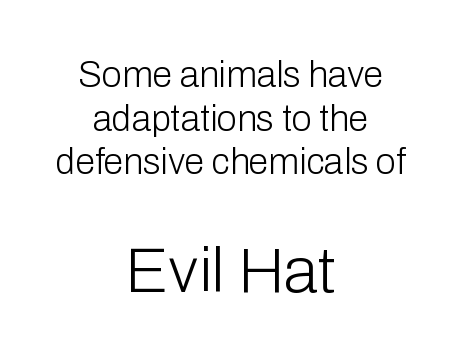
Examine the stroke ends and you'll find no serifs. These lines are rendered in a variable-pitch font. Vertical strokes here are truly vertical. Each word holds together tightly as a unit, with standard inter-letter gaps. No letter is thick-stroked: the sample isn't bold. The compositor balanced each line on the midline.
